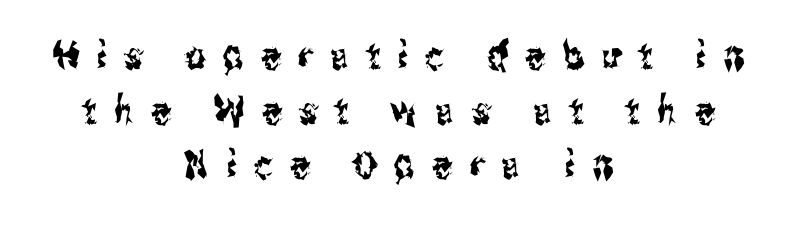
The image shows 39 px condensed sans-serif type, upright; set centered, normal line spacing (1.4x), unusually wide letter spacing (+0.45 em), not underlined; medium stroke contrast and a medium x-height.
